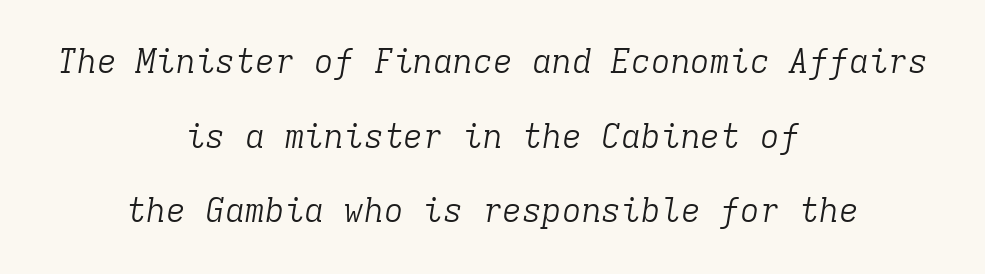
The image shows 33 px light serif type, italic (leaning right), monospaced; set centered, loose line spacing (2.26x), normal letter spacing, not underlined; low stroke contrast and a medium x-height.
